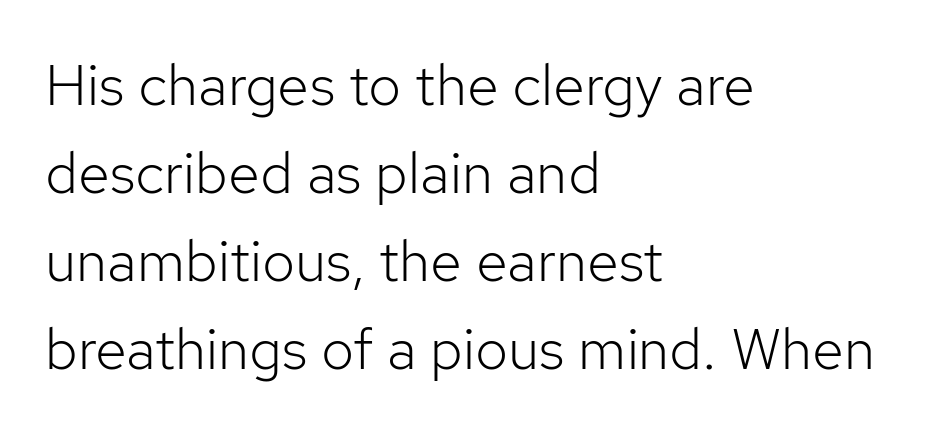
The image shows 58 px light sans-serif type, upright; set left-aligned, normal line spacing (1.52x), normal letter spacing, not underlined; low stroke contrast and a medium x-height.
